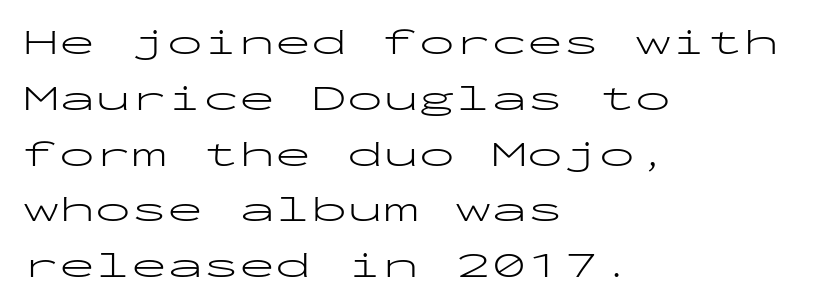
The image shows 36 px light, wide sans-serif type, upright, monospaced; set left-aligned, normal line spacing (1.55x), normal letter spacing, not underlined; low stroke contrast and a medium x-height.
